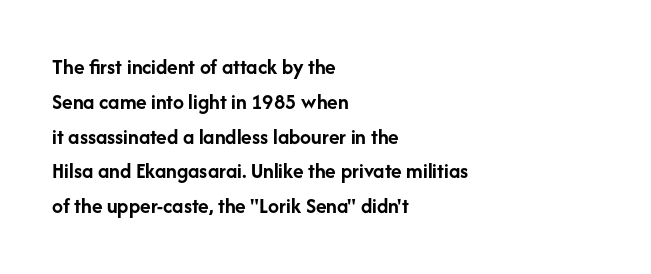
Q: Is the text bold? A: Yes.
Q: Is the text italic (slanted)? A: No, it is upright.
Q: Is the text underlined? A: No.
Q: How is the paragraph aligned? A: Left-aligned.
Q: Is the spacing between letters normal or unusually wide? A: Normal.
Q: Is the spacing between lines tight, normal or loose? A: Normal.
